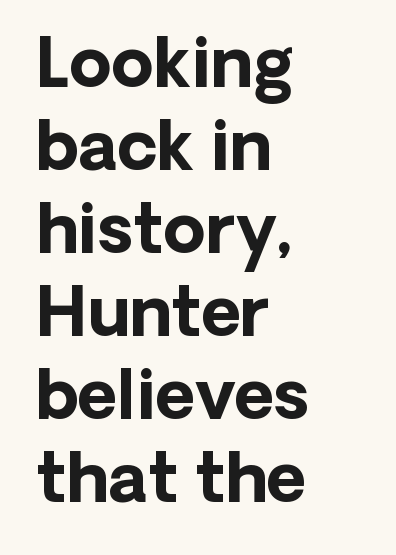
The lines in this sample share a left origin and differ only in where they stop. Glyph-to-glyph distance matches everyday printed text. Just letters on the line, the space beneath them empty. Unlike a traditional serif, this face leaves its strokes unadorned. Plenty of ink on the page — the face is bold. Quick note: not italic, upright.
